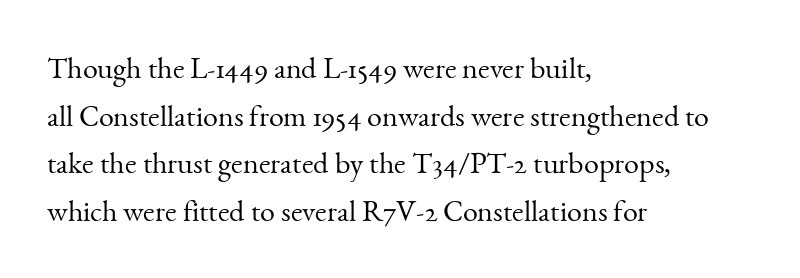
Every stem runs plumb, perpendicular to the baseline. Rows of type keep a routine distance in the vertical direction. Stroke thickness stays within the range of a standard reading face or lighter. Casual observation: everything's shoved over to the left. Observe the serifs anchoring each vertical stroke in this sample. Here the glyphs are tracked normally, forming tight word shapes.
